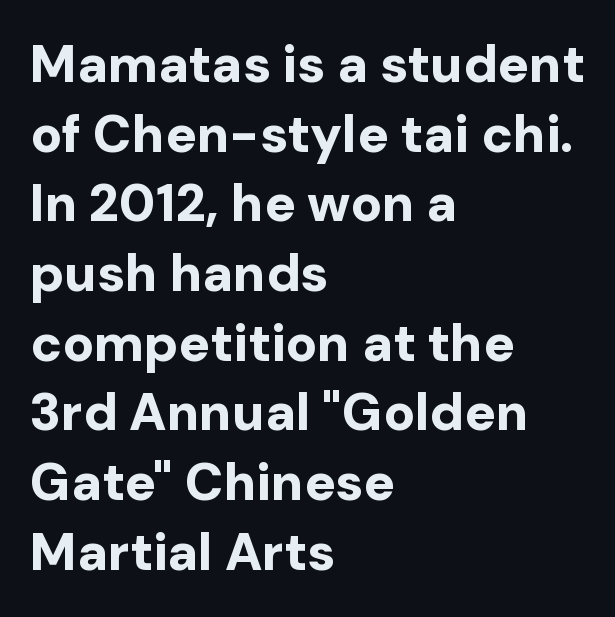
The image shows 52 px bold sans-serif type, upright; set left-aligned, normal line spacing (1.34x), normal letter spacing, not underlined; low stroke contrast and a medium x-height.
